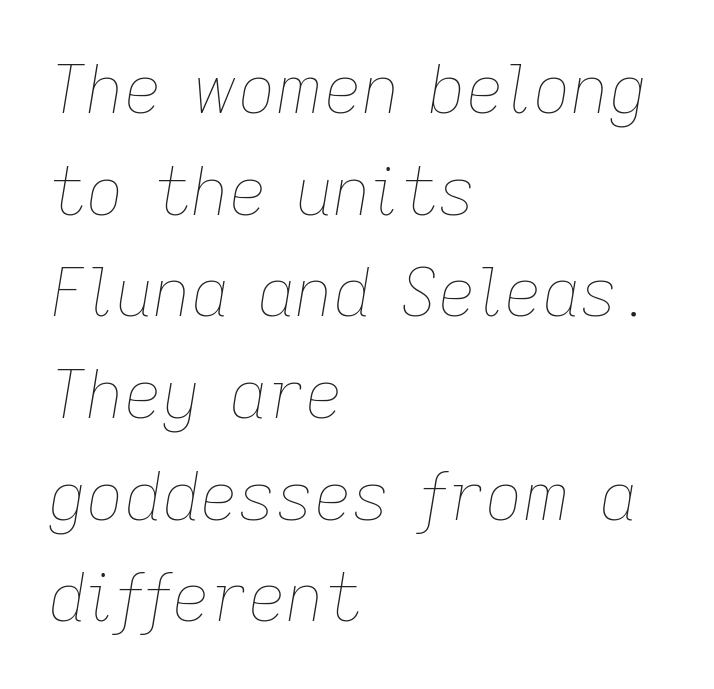
{"italic": "yes", "lean": "right", "slant_degrees": 9, "bold": "no", "weight": "thin", "width": "normal", "stroke_contrast": "low", "x_height": "medium", "monospaced": "no", "underline": "no", "align": "left", "line_spacing": "normal", "line_spacing_ratio": 1.54, "letter_spacing": "normal", "letter_spacing_em": 0.0, "glyph_px": 66}
